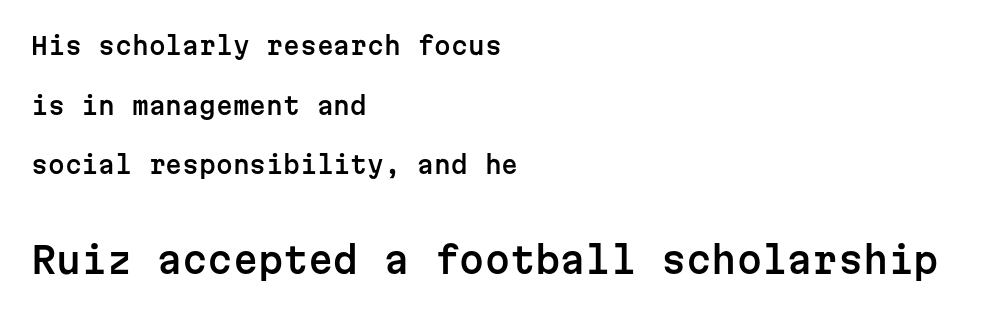
{"serif": "no", "italic": "no", "width": "normal", "stroke_contrast": "low", "x_height": "medium", "monospaced": "yes", "underline": "no", "align": "left", "line_spacing": "loose", "line_spacing_ratio": 2.48, "letter_spacing": "normal", "letter_spacing_em": 0.0, "larger_block": "second", "size_ratio": 1.5, "glyph_px": 36}
